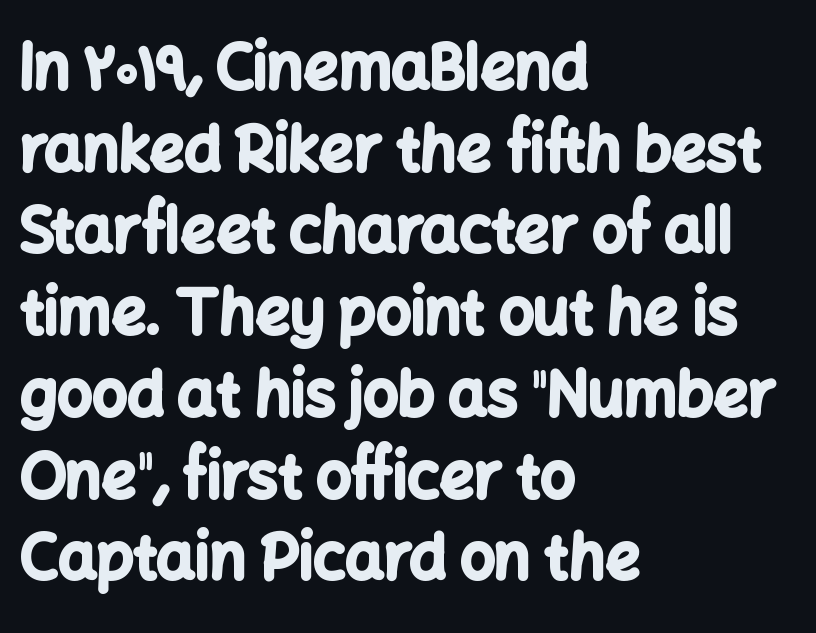
Proportional: the letters do not fall into vertical columns. Posture: straight, roman, zero tilt. The strokes are fattened all the way to bold. Teacher's note: observe the even left margin — that is flush-left alignment.
